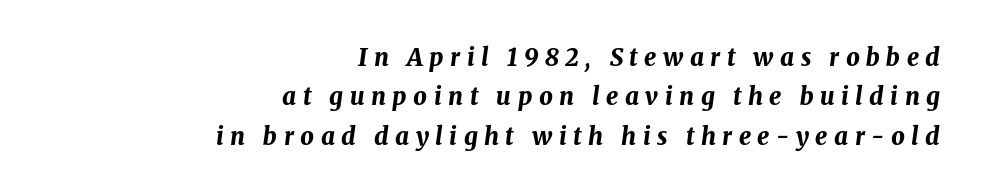
Q: Is the text bold? A: Yes.
Q: Is the text italic (slanted)? A: Yes, it leans right by about 8 degrees.
Q: Is the text underlined? A: No.
Q: How is the paragraph aligned? A: Right-aligned.
Q: Is the spacing between letters normal or unusually wide? A: Unusually wide.
Q: Is the spacing between lines tight, normal or loose? A: Normal.
